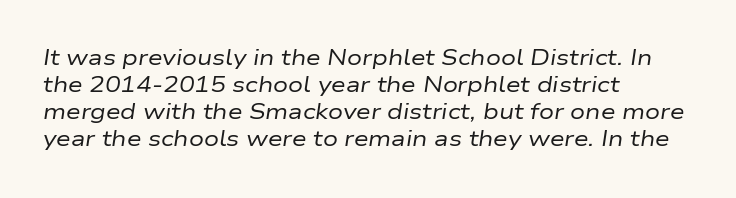
The image shows 21 px text type, italic (leaning right); set left-aligned, normal line spacing (1.29x), normal letter spacing, not underlined.
